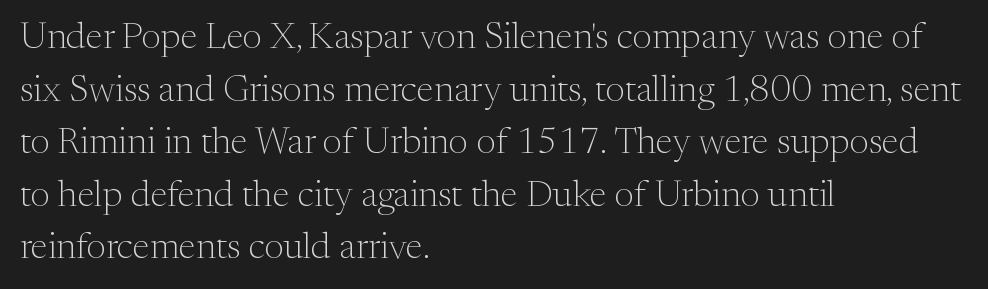
{"serif": "yes", "italic": "no", "bold": "no", "weight": "light", "width": "normal", "stroke_contrast": "medium", "x_height": "medium", "monospaced": "no", "underline": "no", "align": "left", "line_spacing": "normal", "line_spacing_ratio": 1.42, "letter_spacing": "normal", "letter_spacing_em": 0.0, "glyph_px": 37}
